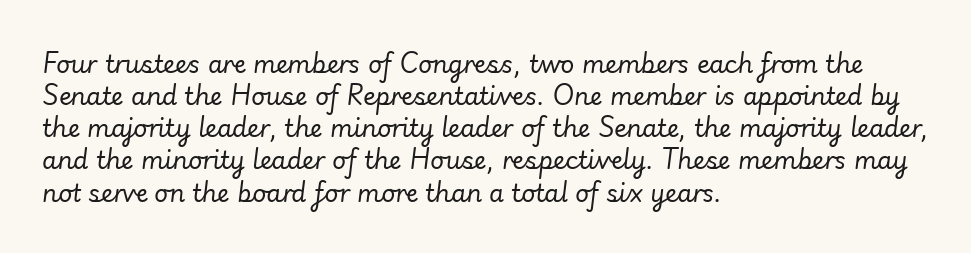
Q: Is the text bold? A: No.
Q: Is the text italic (slanted)? A: Yes, it leans right by about 7 degrees.
Q: Is the text underlined? A: No.
Q: How is the paragraph aligned? A: Left-aligned.
Q: Is the spacing between letters normal or unusually wide? A: Normal.
Q: Is the spacing between lines tight, normal or loose? A: Normal.
